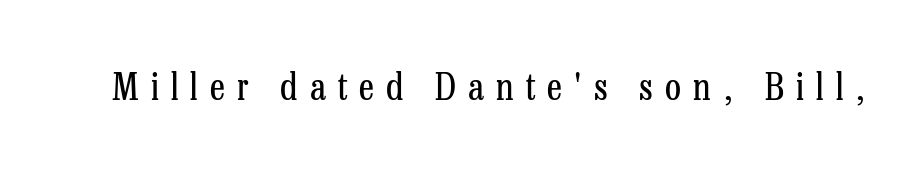
Q: Is the text bold? A: No.
Q: Is the text italic (slanted)? A: No, it is upright.
Q: Is the typeface a serif or a sans-serif typeface? A: Serif.
Q: Is the text underlined? A: No.
Q: Is the spacing between letters normal or unusually wide? A: Unusually wide.
Q: Width (condensed, normal, or wide)? A: Condensed.
Q: Stroke contrast? A: Low.
Q: x-height? A: Medium.
Q: Monospaced? A: No.
